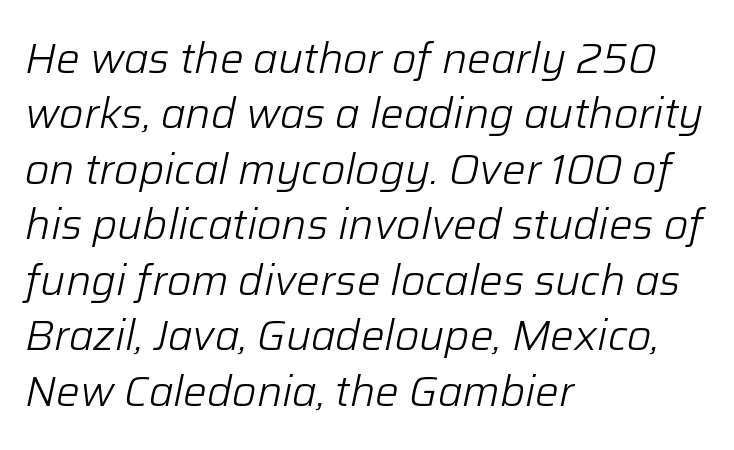
The image shows 42 px light type, italic (leaning right); set left-aligned, normal line spacing (1.32x), normal letter spacing, not underlined; low stroke contrast and a medium x-height.
